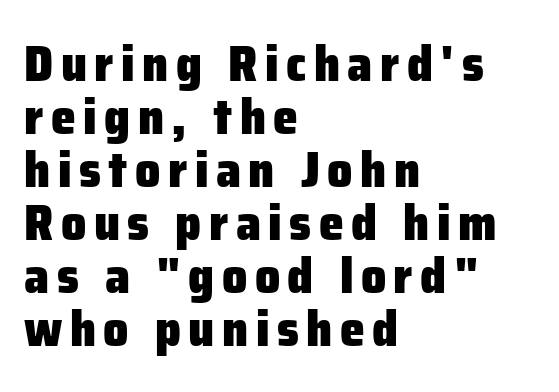
The image shows 50 px heavy sans-serif type, upright; set left-aligned, tight line spacing (1.06x), not underlined; low stroke contrast and a medium x-height.
